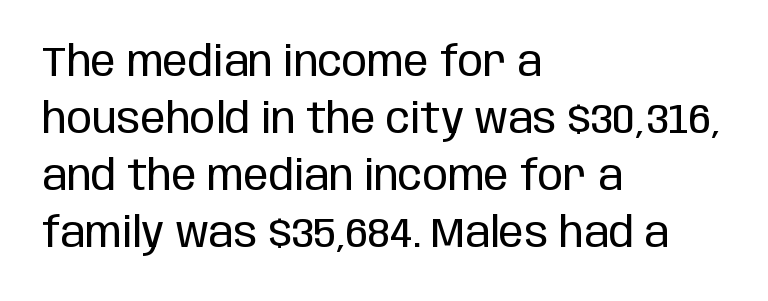
Q: Is the text bold? A: No.
Q: Is the text italic (slanted)? A: No, it is upright.
Q: Is the typeface a serif or a sans-serif typeface? A: Sans-serif.
Q: Is the text underlined? A: No.
Q: How is the paragraph aligned? A: Left-aligned.
Q: Is the spacing between letters normal or unusually wide? A: Normal.
Q: Is the spacing between lines tight, normal or loose? A: Normal.
Q: Width (condensed, normal, or wide)? A: Condensed.
Q: Stroke contrast? A: Low.
Q: x-height? A: Large.
Q: Monospaced? A: No.
